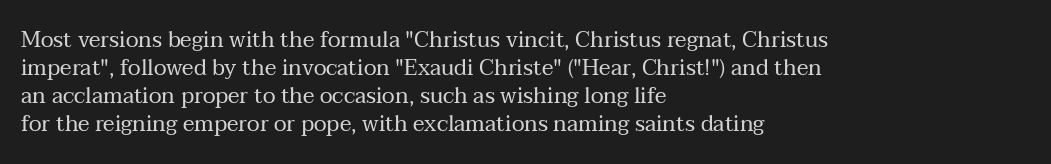
{"italic": "no", "bold": "no", "underline": "no", "align": "left", "line_spacing": "normal", "line_spacing_ratio": 1.27, "letter_spacing": "normal", "letter_spacing_em": 0.0, "glyph_px": 22}
